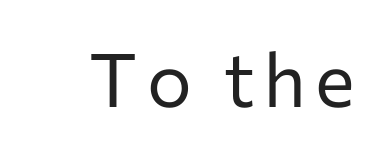
Q: Is the text bold? A: No.
Q: Is the text italic (slanted)? A: No, it is upright.
Q: Is the typeface a serif or a sans-serif typeface? A: Sans-serif.
Q: Is the text underlined? A: No.
Q: Width (condensed, normal, or wide)? A: Normal.
Q: Stroke contrast? A: Low.
Q: x-height? A: Medium.
Q: Monospaced? A: No.
